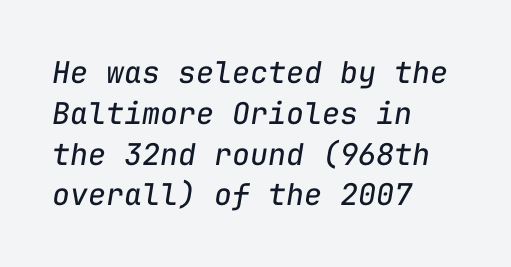
The image shows 30 px regular-weight type, italic (leaning right), monospaced; set left-aligned, normal line spacing (1.36x), normal letter spacing, not underlined; low stroke contrast and a medium x-height.
